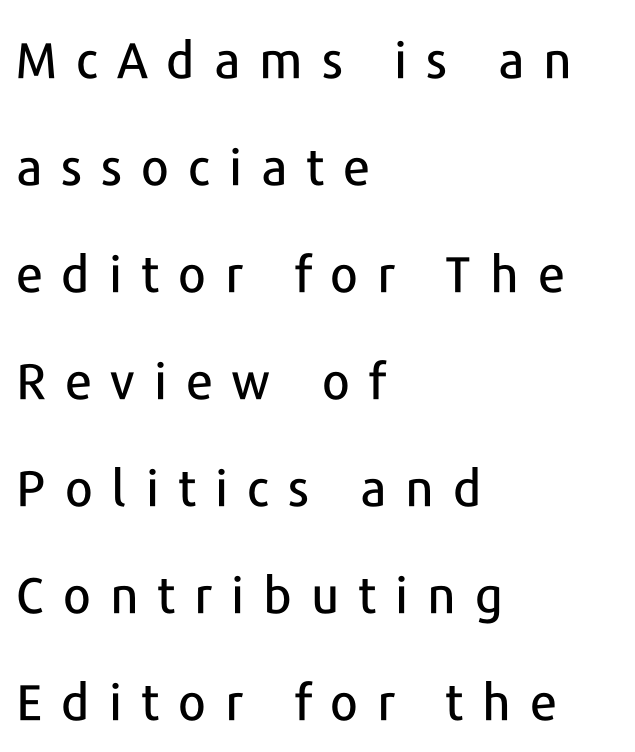
Nobody drew a line under any word here. In terms of letterform style, serifs are entirely absent. You could not count columns in this text — the font is proportionally spaced. Horizontal bands of white between lines are thick stripes. Inter-character spacing is expanded well beyond the font's built-in metrics.
